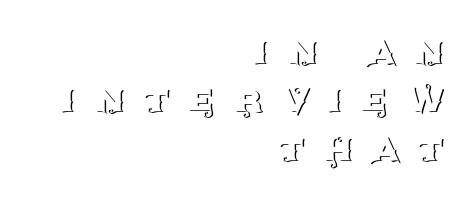
The strip under each line holds only bare page. Very little white space separates one row of letters from the next. The characters are drawn with everyday or finer stroke widths. The lettering stays uniformly vertical, giving the passage a roman look. These lines stack with their right ends in a neat column. Note the varied advance widths — an 'i' is clearly narrower than an 'm'.
